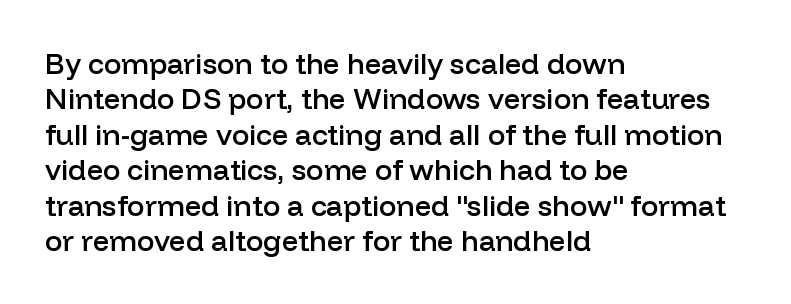
Observe the absence of serifs on each vertical stroke in this sample. The area under the type is left untouched. Compared with typical body copy, the letter spacing here is the same. How heavy is the stroke? Medium-heavy — a semibold, shy of bold.
